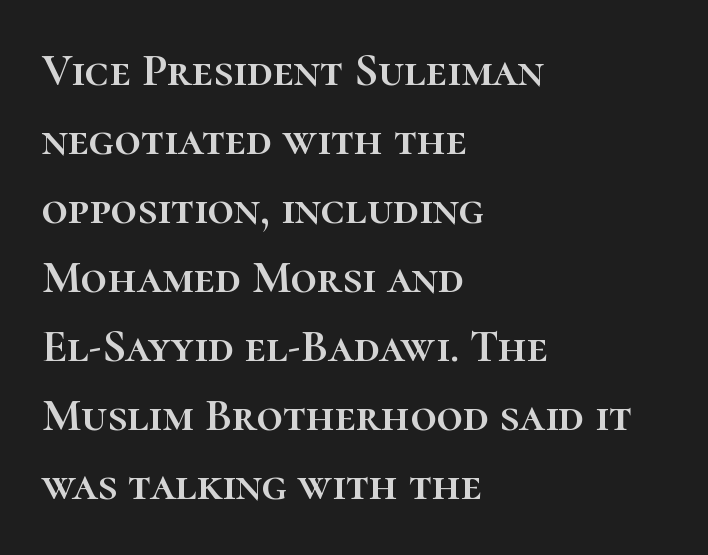
{"italic": "no", "width": "normal", "stroke_contrast": "high", "x_height": "medium", "monospaced": "no", "underline": "no", "align": "left", "line_spacing": "normal", "line_spacing_ratio": 1.5, "letter_spacing": "normal", "letter_spacing_em": 0.0, "glyph_px": 46}
